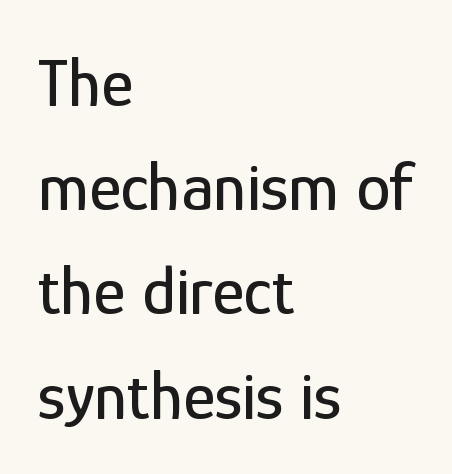
The image shows 69 px condensed sans-serif type, upright; set left-aligned, normal line spacing (1.51x), normal letter spacing, not underlined; low stroke contrast and a medium x-height.
